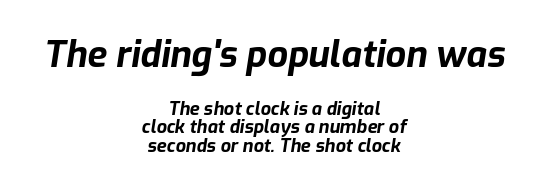
{"italic": "yes", "lean": "right", "slant_degrees": 9, "bold": "yes", "weight": "bold", "width": "normal", "stroke_contrast": "low", "x_height": "medium", "monospaced": "no", "underline": "no", "align": "center", "line_spacing": "tight", "line_spacing_ratio": 1.03, "letter_spacing": "normal", "letter_spacing_em": 0.0, "larger_block": "first", "size_ratio": 2.0, "glyph_px": 36}
